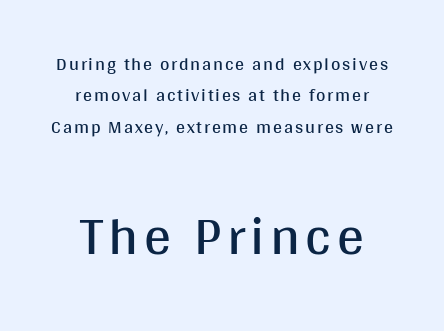
The image shows 54 px regular-weight sans-serif type, upright; set centered, line spacing 1.75x, not underlined; the second (bottom) block is 3.0x larger; medium stroke contrast and a large x-height.
